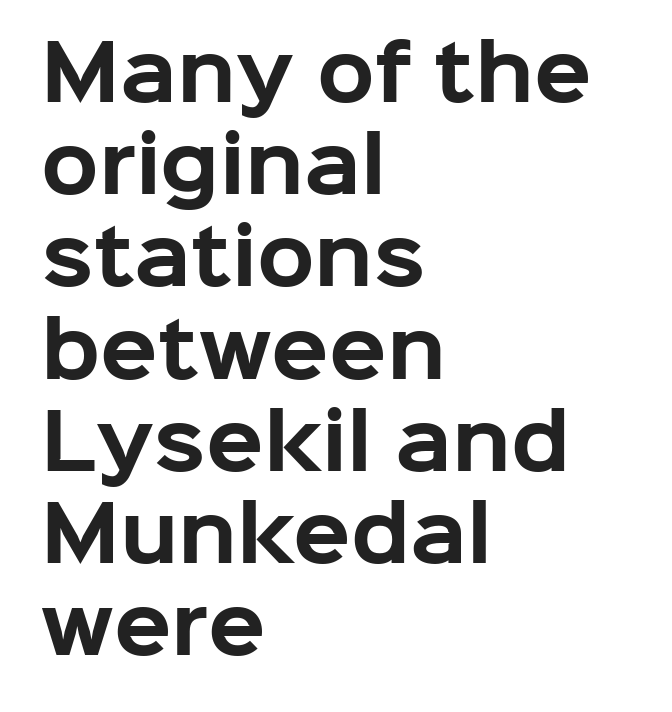
Notice how thick the strokes are: this is what a full bold looks like. Type without underlining. Honestly, the letter spacing is just normal — you wouldn't notice it. Nope, not italic — everything's standing straight.
